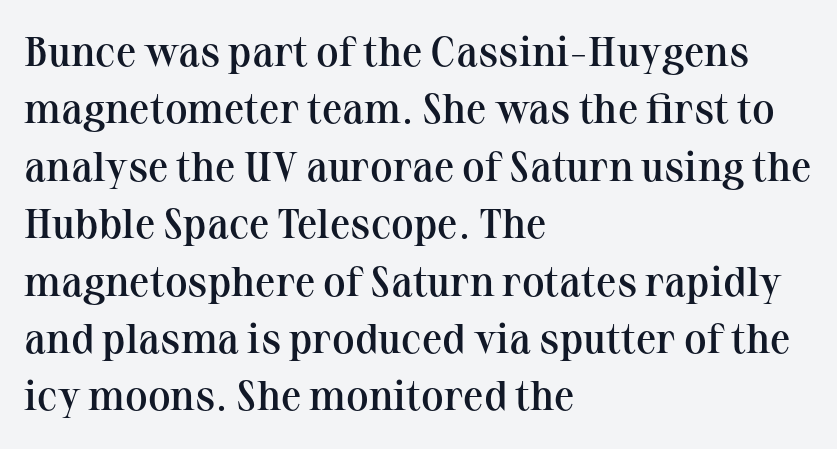
{"serif": "yes", "italic": "no", "bold": "semi", "weight": "semibold", "width": "normal", "stroke_contrast": "medium", "x_height": "medium", "monospaced": "no", "underline": "no", "align": "left", "line_spacing": "normal", "line_spacing_ratio": 1.4, "letter_spacing": "normal", "letter_spacing_em": 0.0, "glyph_px": 41}
